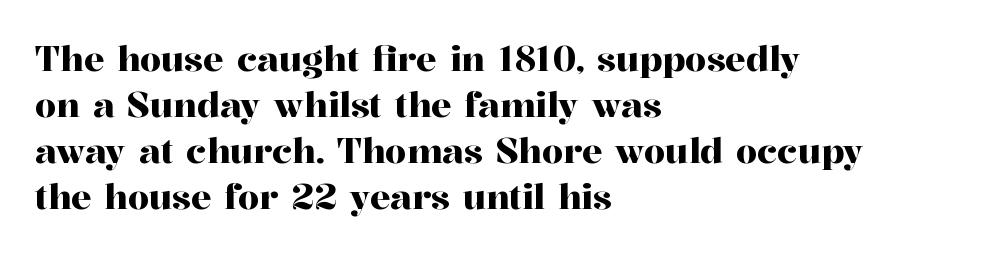
Posture: straight, roman, zero tilt. Looks like regular typesetting: each glyph gets only the width it needs. Every row of glyphs begins at an identical x-position on the left. The space beneath each line is pristine and unruled. To sum up the face: it has serifs. Each word holds together tightly as a unit, with standard inter-letter gaps.
